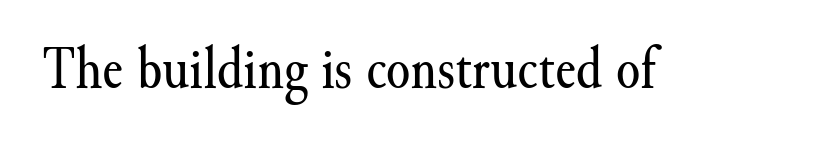
{"serif": "yes", "italic": "no", "bold": "no", "weight": "regular", "width": "normal", "stroke_contrast": "medium", "x_height": "small", "monospaced": "no", "underline": "no", "letter_spacing": "normal", "letter_spacing_em": 0.0, "glyph_px": 62}
